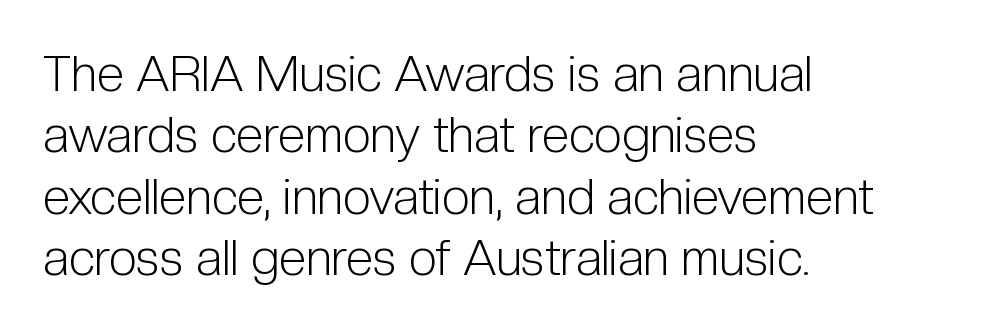
No feet cap the strokes, marking this as sans-serif type. The rag falls on the right side of this text block. The face used here is proportionally spaced, like ordinary book or web type. Italic: no, the glyphs are upright roman. Think standard paragraph weight, or any step lighter than that. Here the glyphs are tracked normally, forming tight word shapes.
